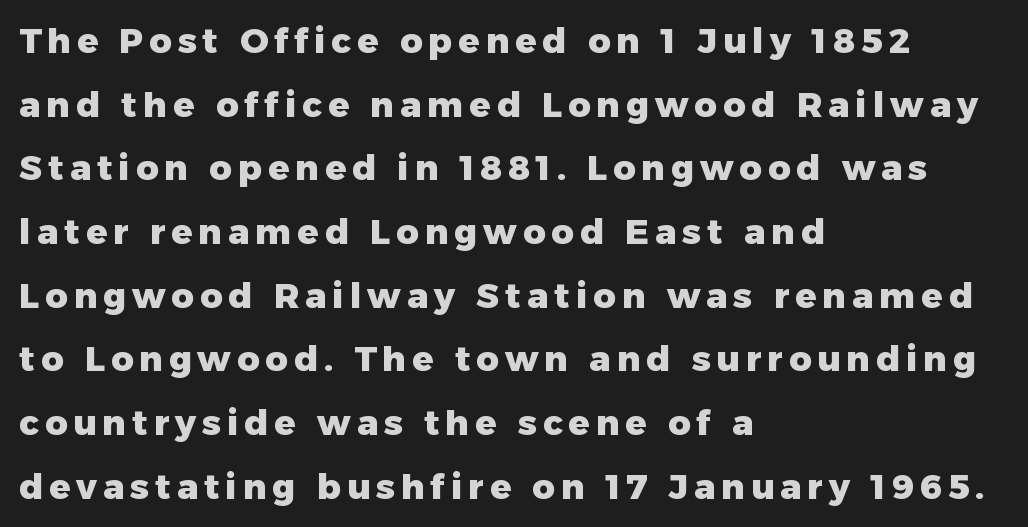
Q: Is the text bold? A: Yes.
Q: Is the text italic (slanted)? A: No, it is upright.
Q: Is the typeface a serif or a sans-serif typeface? A: Sans-serif.
Q: Is the text underlined? A: No.
Q: How is the paragraph aligned? A: Left-aligned.
Q: Width (condensed, normal, or wide)? A: Normal.
Q: Stroke contrast? A: Low.
Q: x-height? A: Medium.
Q: Monospaced? A: No.
